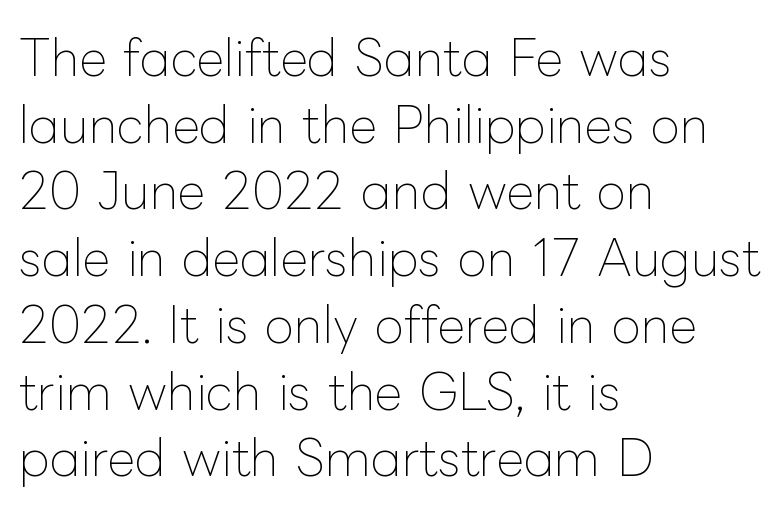
Q: Is the text bold? A: No.
Q: Is the text italic (slanted)? A: No, it is upright.
Q: Is the text underlined? A: No.
Q: How is the paragraph aligned? A: Left-aligned.
Q: Is the spacing between letters normal or unusually wide? A: Normal.
Q: Is the spacing between lines tight, normal or loose? A: Normal.
Q: Width (condensed, normal, or wide)? A: Normal.
Q: Stroke contrast? A: Low.
Q: x-height? A: Medium.
Q: Monospaced? A: No.
